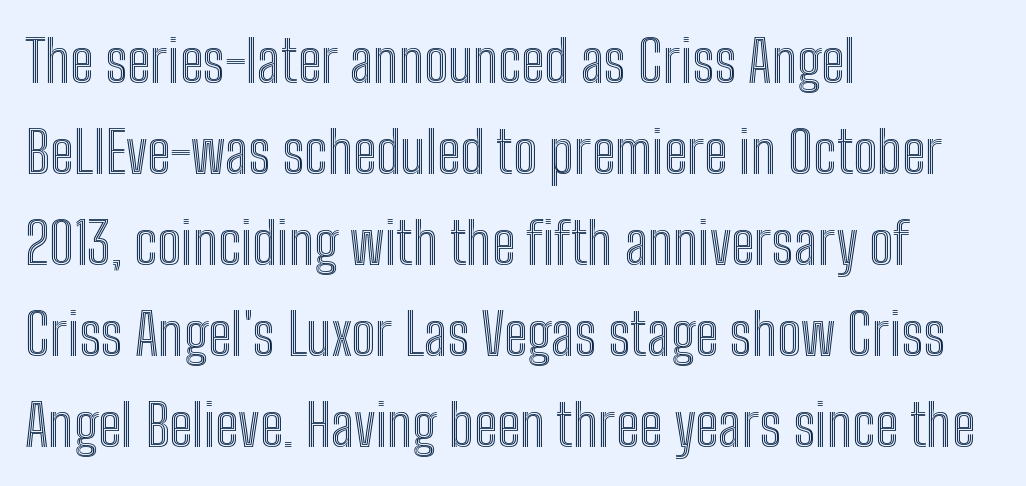
{"italic": "no", "width": "condensed", "x_height": "medium", "monospaced": "no", "underline": "no", "align": "left", "line_spacing": "normal", "line_spacing_ratio": 1.57, "letter_spacing": "normal", "letter_spacing_em": 0.0, "glyph_px": 58}
